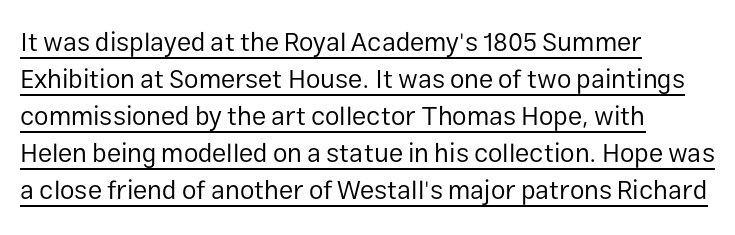
These lines were composed using upright roman letters. Check the space under the baseline: a stroke is drawn there. The line texture is even and compact thanks to regular tracking. In terms of leading, this rendering sits right in the middle. A classic flush-left, rag-right setting is used for this passage. These glyphs show unthickened strokes, regular width or finer.
